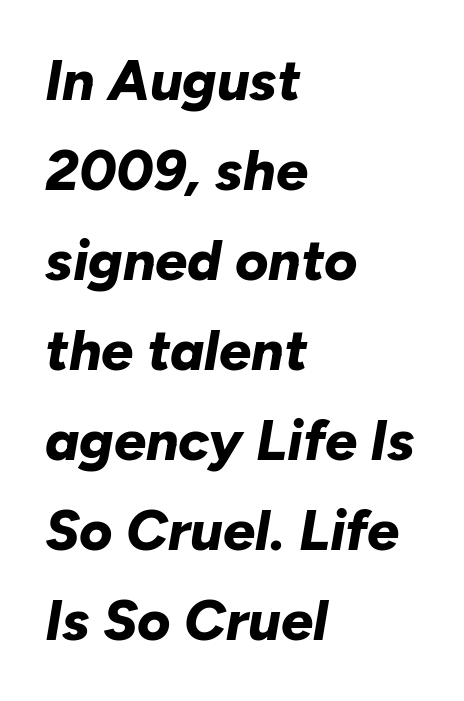
Q: Is the text bold? A: Yes.
Q: Is the text italic (slanted)? A: Yes, it leans right by about 10 degrees.
Q: Is the text underlined? A: No.
Q: How is the paragraph aligned? A: Left-aligned.
Q: Is the spacing between letters normal or unusually wide? A: Normal.
Q: Is the spacing between lines tight, normal or loose? A: Normal.
Q: Width (condensed, normal, or wide)? A: Normal.
Q: Stroke contrast? A: Low.
Q: x-height? A: Medium.
Q: Monospaced? A: No.
